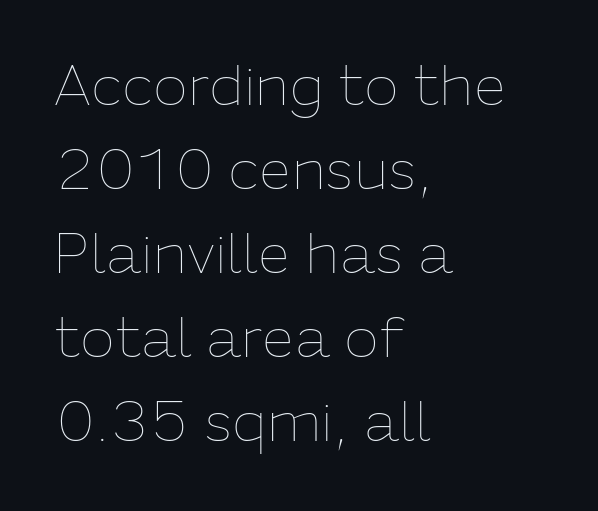
The image shows 58 px thin type, upright; set left-aligned, normal line spacing (1.45x), normal letter spacing, not underlined; low stroke contrast and a medium x-height.
